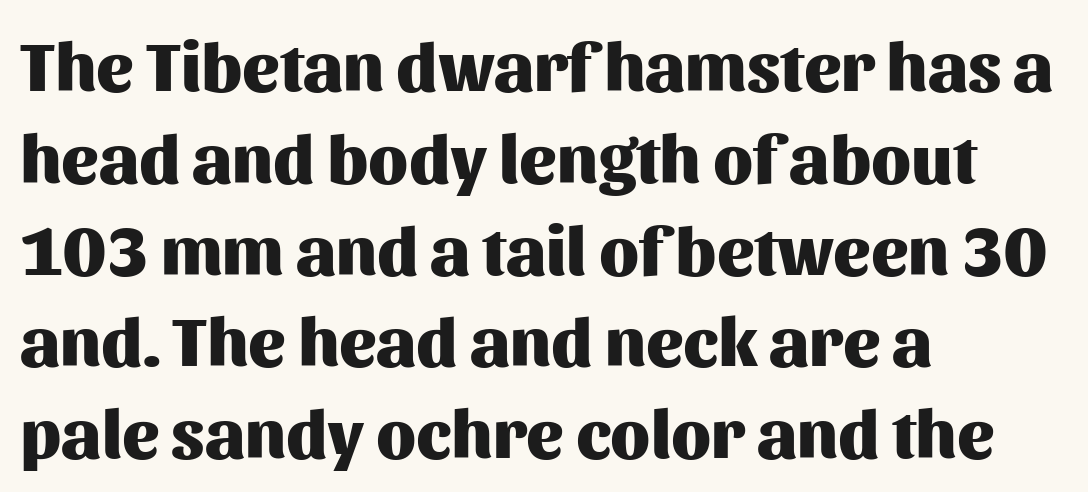
The image shows 69 px heavy sans-serif type, upright; set left-aligned, normal line spacing (1.33x), normal letter spacing, not underlined; medium stroke contrast and a medium x-height.
